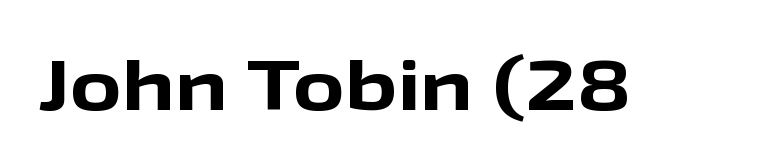
The image shows 71 px bold, wide sans-serif type, upright; set normal letter spacing, not underlined; low stroke contrast and a medium x-height.
